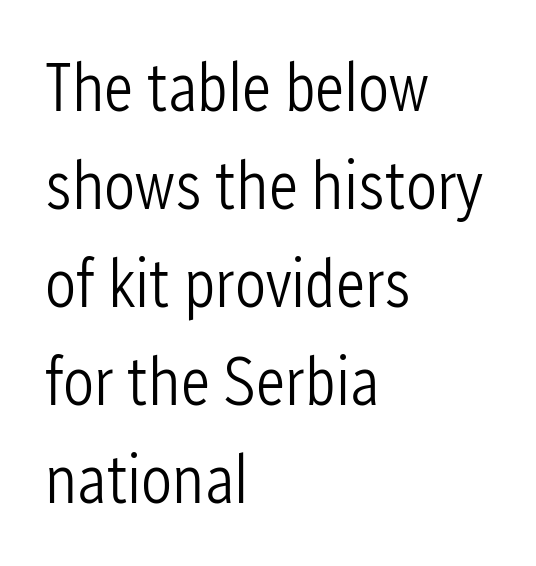
{"serif": "no", "italic": "no", "bold": "no", "weight": "light", "width": "condensed", "stroke_contrast": "low", "x_height": "medium", "monospaced": "no", "underline": "no", "align": "left", "line_spacing": "normal", "line_spacing_ratio": 1.42, "letter_spacing": "normal", "letter_spacing_em": 0.0, "glyph_px": 69}
